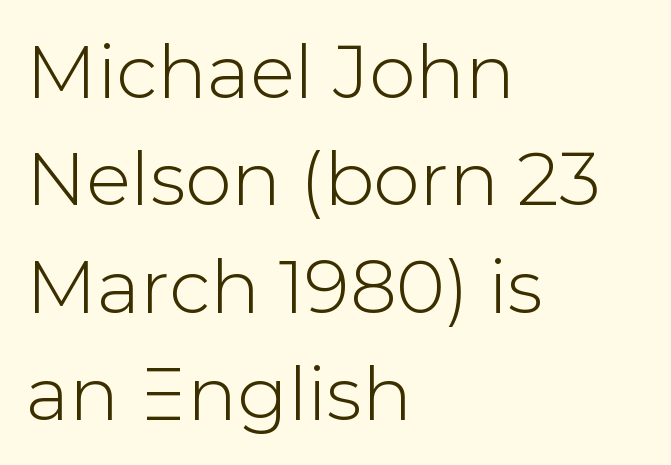
{"serif": "no", "italic": "no", "width": "normal", "stroke_contrast": "low", "x_height": "medium", "monospaced": "no", "underline": "no", "align": "left", "line_spacing": "normal", "line_spacing_ratio": 1.45, "letter_spacing": "normal", "letter_spacing_em": 0.0, "glyph_px": 74}
